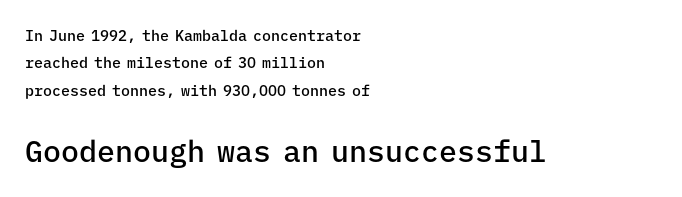
Two sizes are in play, and the larger belongs to the second block. This sample has the even, mechanical cadence of fixed-width lettering. Line starts are locked; line ends wander. Letterform terminals end flat and unadorned throughout the passage.
